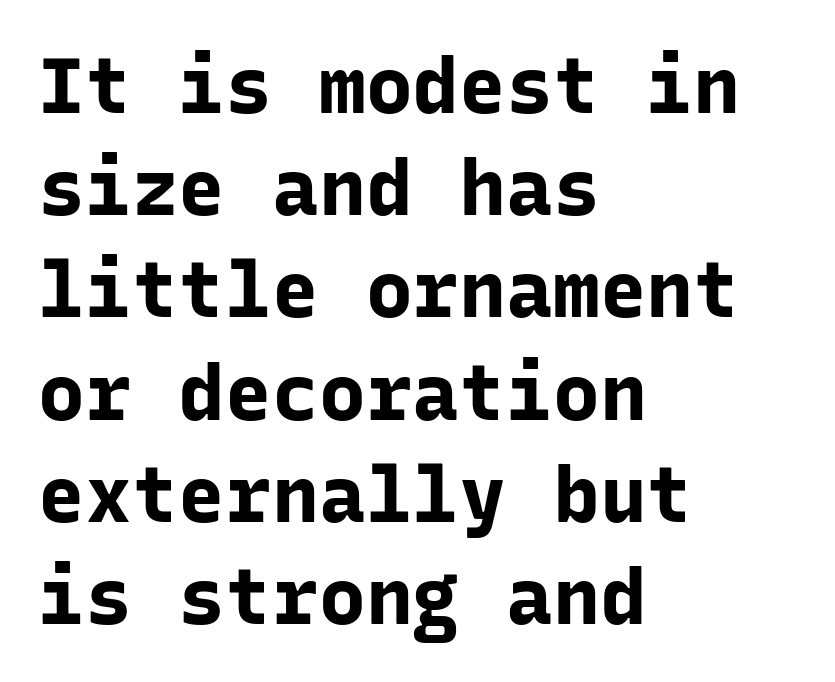
Q: Is the text bold? A: Yes.
Q: Is the text italic (slanted)? A: No, it is upright.
Q: Is the typeface a serif or a sans-serif typeface? A: Sans-serif.
Q: Is the text underlined? A: No.
Q: How is the paragraph aligned? A: Left-aligned.
Q: Is the spacing between letters normal or unusually wide? A: Normal.
Q: Is the spacing between lines tight, normal or loose? A: Normal.
Q: Width (condensed, normal, or wide)? A: Normal.
Q: Stroke contrast? A: Low.
Q: x-height? A: Medium.
Q: Monospaced? A: Yes.
